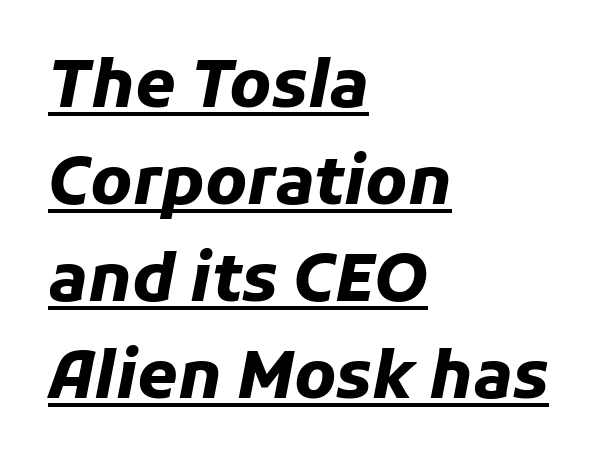
{"italic": "yes", "lean": "right", "slant_degrees": 11, "bold": "yes", "weight": "heavy", "width": "normal", "stroke_contrast": "low", "x_height": "medium", "monospaced": "no", "underline": "yes", "align": "left", "line_spacing": "normal", "line_spacing_ratio": 1.49, "letter_spacing": "normal", "letter_spacing_em": 0.0, "glyph_px": 65}
